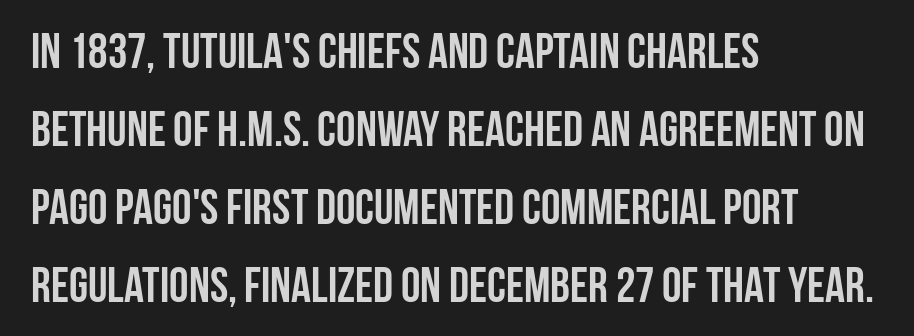
Q: Is the text bold? A: Yes.
Q: Is the text italic (slanted)? A: No, it is upright.
Q: Is the typeface a serif or a sans-serif typeface? A: Sans-serif.
Q: Is the text underlined? A: No.
Q: How is the paragraph aligned? A: Left-aligned.
Q: Is the spacing between letters normal or unusually wide? A: Normal.
Q: Is the spacing between lines tight, normal or loose? A: Normal.
Q: Width (condensed, normal, or wide)? A: Condensed.
Q: Stroke contrast? A: Low.
Q: x-height? A: Large.
Q: Monospaced? A: No.
